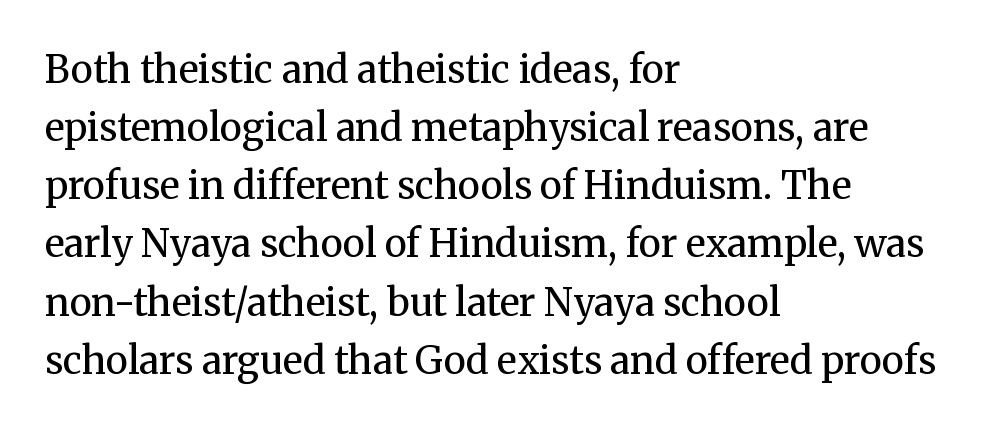
The image shows 38 px regular-weight serif type, upright; set left-aligned, normal line spacing (1.53x), normal letter spacing, not underlined; medium stroke contrast and a medium x-height.
